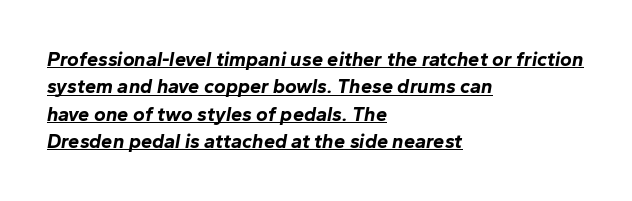
Q: Is the text bold? A: Yes.
Q: Is the text italic (slanted)? A: Yes, it leans right by about 10 degrees.
Q: Is the text underlined? A: Yes.
Q: How is the paragraph aligned? A: Left-aligned.
Q: Is the spacing between letters normal or unusually wide? A: Normal.
Q: Is the spacing between lines tight, normal or loose? A: Normal.
